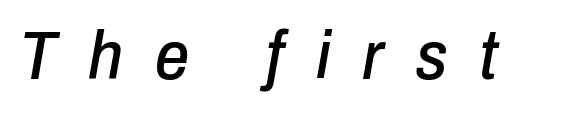
The image shows 68 px condensed type, italic (leaning right); set unusually wide letter spacing (+0.47 em), not underlined; low stroke contrast and a medium x-height.
